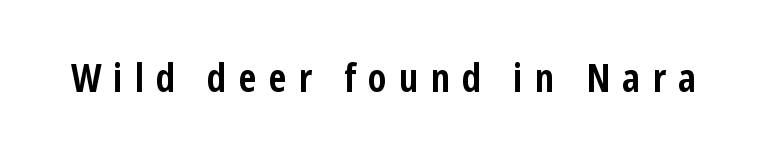
The image shows 40 px semibold, condensed sans-serif type, upright; set unusually wide letter spacing (+0.3 em), not underlined; low stroke contrast and a medium x-height.
